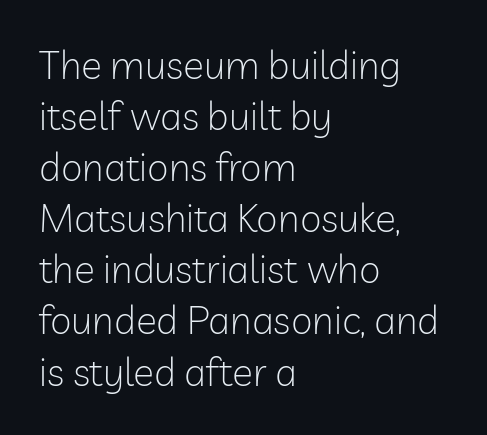
The image shows 39 px light sans-serif type, upright; set left-aligned, normal line spacing (1.31x), normal letter spacing, not underlined; low stroke contrast and a medium x-height.
